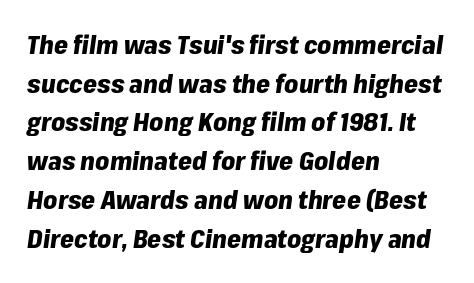
Q: Is the text bold? A: Yes.
Q: Is the text italic (slanted)? A: Yes, it leans right by about 8 degrees.
Q: Is the text underlined? A: No.
Q: How is the paragraph aligned? A: Left-aligned.
Q: Is the spacing between letters normal or unusually wide? A: Normal.
Q: Is the spacing between lines tight, normal or loose? A: Normal.
